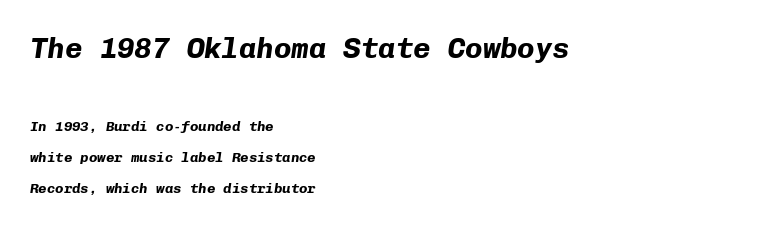
Layout note: lines flush left. A dark, heavy texture on the line: the type is bold. Honestly, the rows look like they've been pulled way apart. Looks like terminal output: every glyph gets an equal slot. The face used here appears at its bigger size in the upper chunk.
